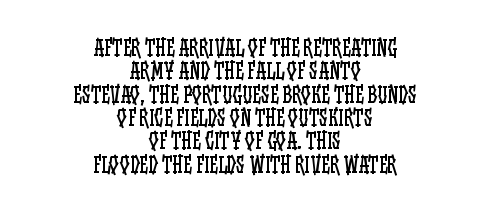
The image shows 22 px text type, upright; set centered, tight line spacing (1.06x), normal letter spacing, not underlined.
